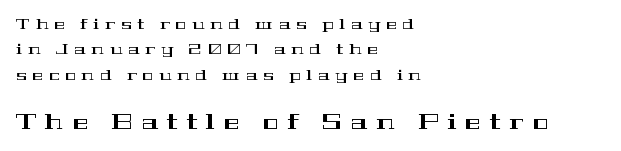
{"italic": "no", "underline": "no", "align": "left", "line_spacing_ratio": 1.82, "letter_spacing": "wide", "letter_spacing_em": 0.43, "larger_block": "second", "size_ratio": 1.5, "glyph_px": 21}
